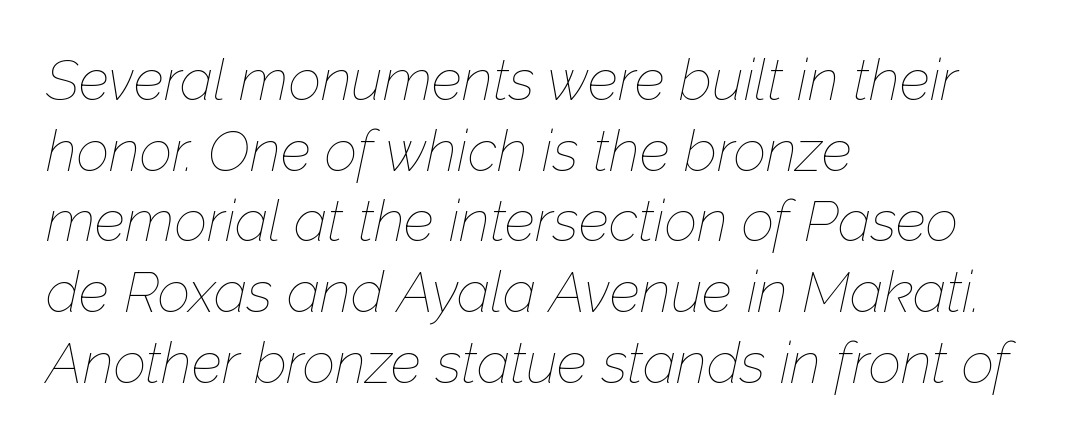
{"italic": "yes", "lean": "right", "slant_degrees": 12, "bold": "no", "weight": "thin", "width": "normal", "stroke_contrast": "low", "x_height": "medium", "monospaced": "no", "underline": "no", "align": "left", "line_spacing_ratio": 1.24, "letter_spacing": "normal", "letter_spacing_em": 0.0, "glyph_px": 57}
